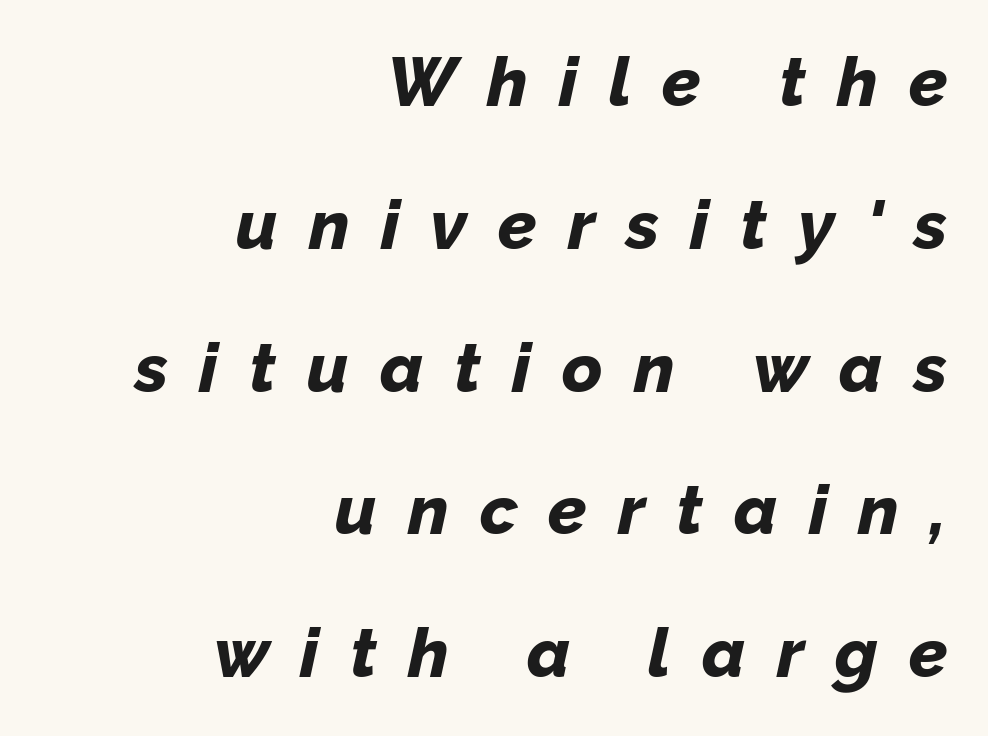
Q: Is the text bold? A: Yes.
Q: Is the text italic (slanted)? A: Yes, it leans right by about 12 degrees.
Q: Is the text underlined? A: No.
Q: How is the paragraph aligned? A: Right-aligned.
Q: Is the spacing between letters normal or unusually wide? A: Unusually wide.
Q: Is the spacing between lines tight, normal or loose? A: Loose.
Q: Width (condensed, normal, or wide)? A: Normal.
Q: Stroke contrast? A: Low.
Q: x-height? A: Medium.
Q: Monospaced? A: No.
